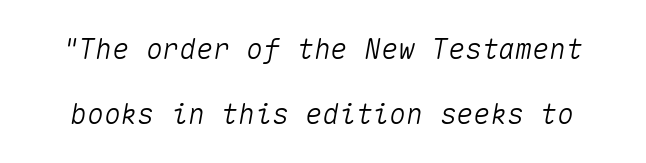
{"italic": "yes", "lean": "right", "slant_degrees": 10, "width": "normal", "stroke_contrast": "medium", "x_height": "medium", "monospaced": "yes", "underline": "no", "line_spacing": "loose", "line_spacing_ratio": 2.31, "letter_spacing": "normal", "letter_spacing_em": 0.0, "glyph_px": 28}
